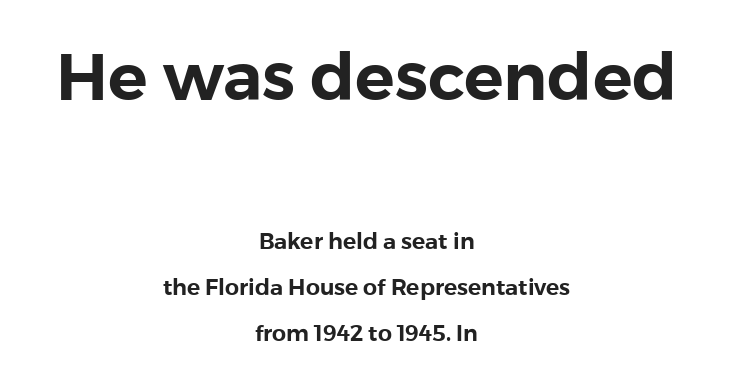
{"serif": "no", "italic": "no", "width": "normal", "x_height": "medium", "monospaced": "no", "underline": "no", "align": "center", "line_spacing": "loose", "line_spacing_ratio": 2.09, "letter_spacing": "normal", "letter_spacing_em": 0.0, "larger_block": "first", "size_ratio": 3.0, "glyph_px": 66}
